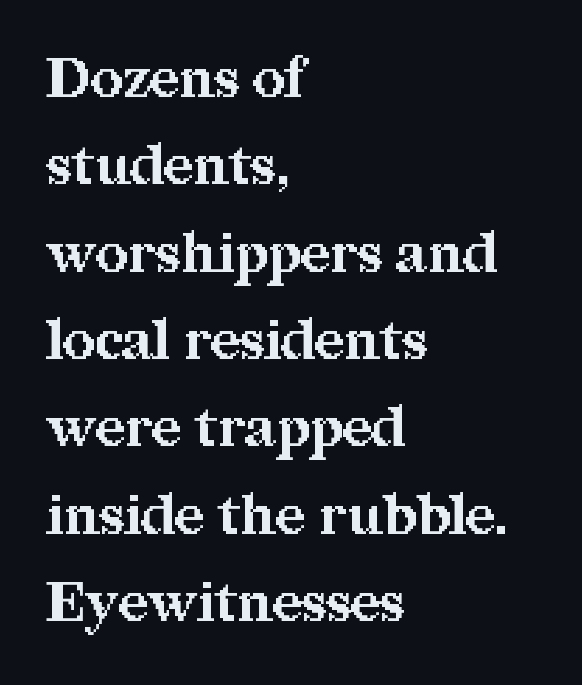
This is the regular roman posture of the typeface. Does extra space separate the letters? No, they use regular spacing. Old-style or modern, the face here clearly has serifs. The lines sit at an ordinary, default distance from one another.
